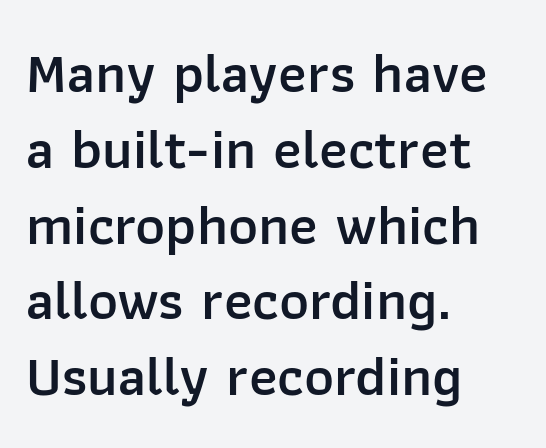
Q: Is the text bold? A: Semi-bold.
Q: Is the text italic (slanted)? A: No, it is upright.
Q: Is the typeface a serif or a sans-serif typeface? A: Sans-serif.
Q: Is the text underlined? A: No.
Q: How is the paragraph aligned? A: Left-aligned.
Q: Is the spacing between letters normal or unusually wide? A: Normal.
Q: Is the spacing between lines tight, normal or loose? A: Normal.
Q: Width (condensed, normal, or wide)? A: Normal.
Q: Stroke contrast? A: Low.
Q: x-height? A: Medium.
Q: Monospaced? A: No.
